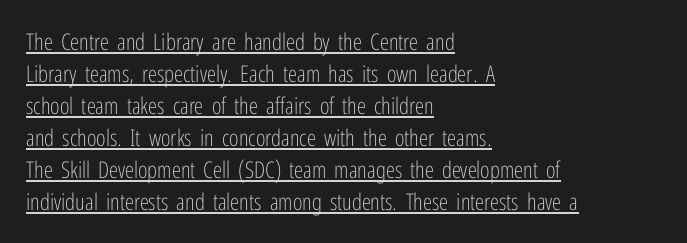
Letters have the restrained weight of plain body copy at most. A typesetter would call this zero additional tracking. Emphasis is given by a line drawn under the lettering. The passage is arranged the way most books set body copy — flush left.
